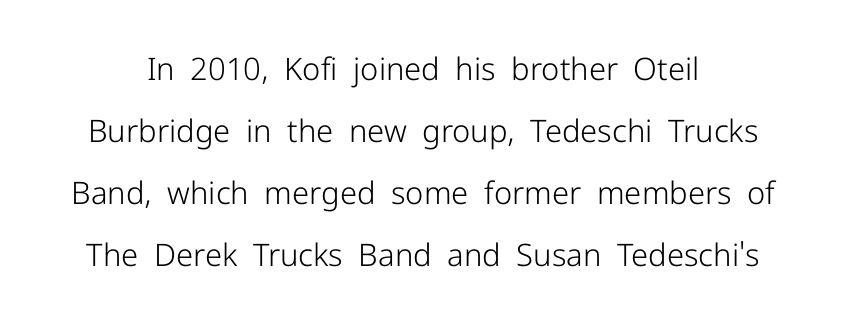
{"serif": "no", "italic": "no", "bold": "no", "weight": "light", "width": "normal", "stroke_contrast": "low", "x_height": "medium", "monospaced": "no", "underline": "no", "line_spacing": "loose", "line_spacing_ratio": 2.0, "letter_spacing": "normal", "letter_spacing_em": 0.0, "glyph_px": 31}
